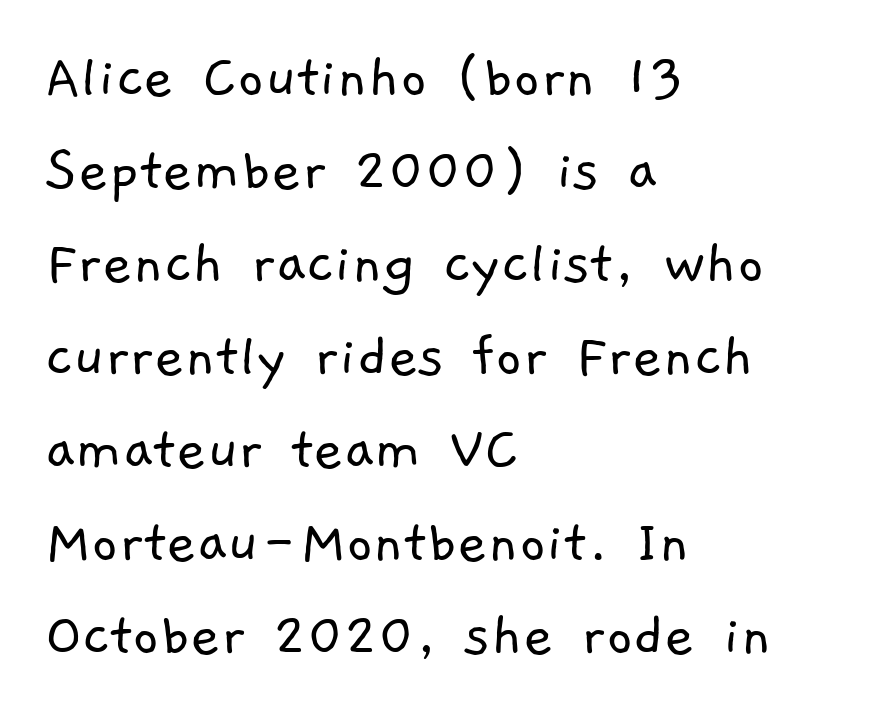
Q: Is the text bold? A: No.
Q: Is the typeface a serif or a sans-serif typeface? A: Sans-serif.
Q: Is the text underlined? A: No.
Q: How is the paragraph aligned? A: Left-aligned.
Q: Is the spacing between letters normal or unusually wide? A: Normal.
Q: Is the spacing between lines tight, normal or loose? A: Normal.
Q: Width (condensed, normal, or wide)? A: Normal.
Q: Stroke contrast? A: Low.
Q: x-height? A: Medium.
Q: Monospaced? A: No.
